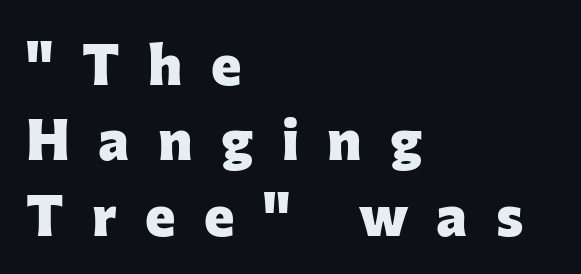
{"serif": "no", "italic": "no", "bold": "yes", "weight": "heavy", "width": "normal", "stroke_contrast": "low", "x_height": "medium", "monospaced": "no", "underline": "no", "align": "left", "line_spacing": "normal", "line_spacing_ratio": 1.3, "letter_spacing": "wide", "letter_spacing_em": 0.49, "glyph_px": 58}
